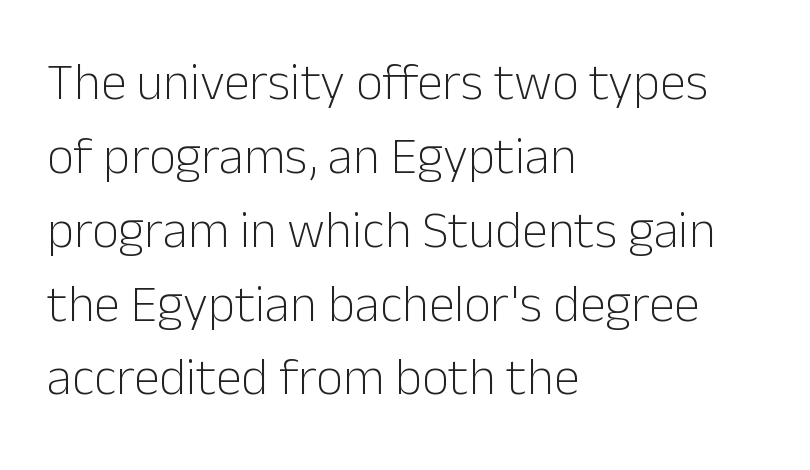
Q: Is the text bold? A: No.
Q: Is the text italic (slanted)? A: No, it is upright.
Q: Is the typeface a serif or a sans-serif typeface? A: Sans-serif.
Q: Is the text underlined? A: No.
Q: How is the paragraph aligned? A: Left-aligned.
Q: Is the spacing between letters normal or unusually wide? A: Normal.
Q: Is the spacing between lines tight, normal or loose? A: Normal.
Q: Width (condensed, normal, or wide)? A: Normal.
Q: Stroke contrast? A: Low.
Q: x-height? A: Medium.
Q: Monospaced? A: No.
